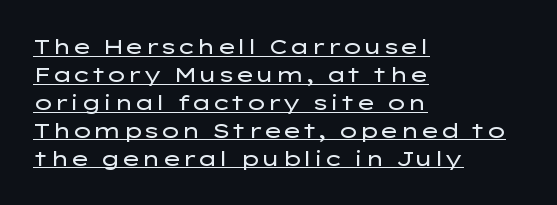
No extra ink here — the face is not bold. The line texture is even and compact thanks to regular tracking. The rendered words wear a rule along their underside. You can tell it's not italic because the verticals are truly vertical. Normally led — the rows are evenly, conventionally spaced.
